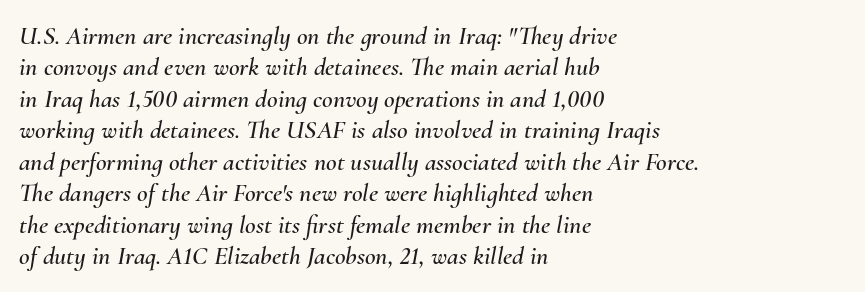
Q: Is the text italic (slanted)? A: Yes, it leans right by about 10 degrees.
Q: Is the text underlined? A: No.
Q: How is the paragraph aligned? A: Left-aligned.
Q: Is the spacing between letters normal or unusually wide? A: Normal.
